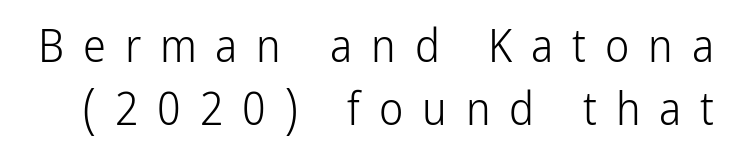
The image shows 46 px light, condensed sans-serif type, upright; set normal line spacing (1.37x), unusually wide letter spacing (+0.41 em), not underlined; low stroke contrast and a medium x-height.
